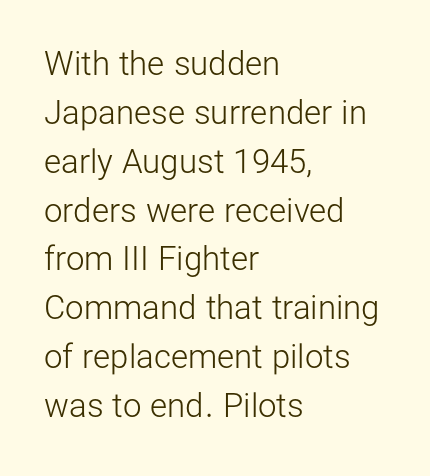
The image shows 33 px light sans-serif type, upright; set left-aligned, normal line spacing (1.48x), normal letter spacing, not underlined; low stroke contrast and a medium x-height.
